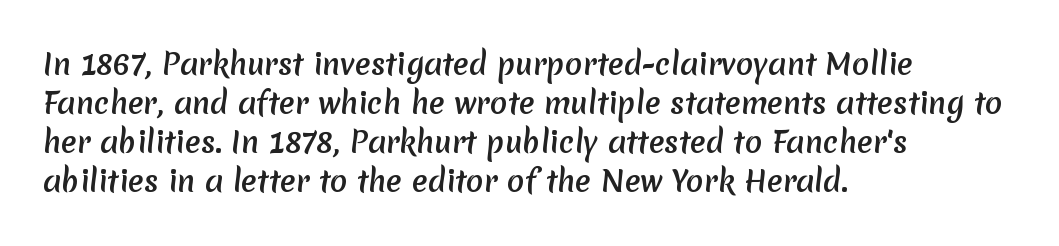
{"serif": "no", "bold": "yes", "weight": "semibold", "width": "normal", "stroke_contrast": "low", "x_height": "medium", "monospaced": "no", "underline": "no", "align": "left", "line_spacing": "normal", "line_spacing_ratio": 1.35, "letter_spacing": "normal", "letter_spacing_em": 0.0, "glyph_px": 29}
